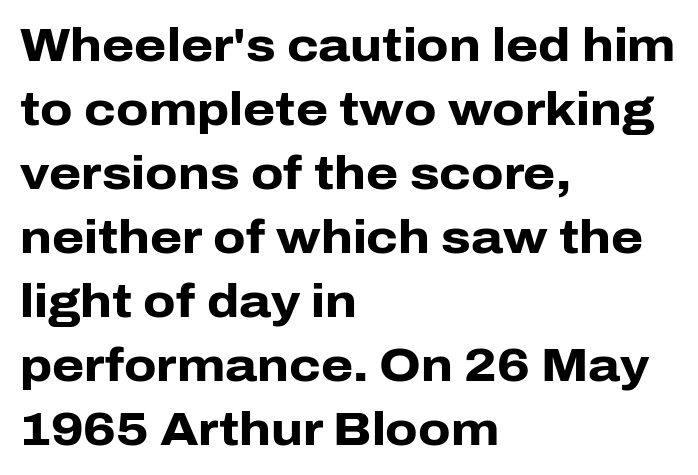
{"serif": "no", "italic": "no", "bold": "yes", "weight": "heavy", "width": "normal", "stroke_contrast": "low", "x_height": "medium", "monospaced": "no", "underline": "no", "align": "left", "line_spacing": "normal", "line_spacing_ratio": 1.39, "letter_spacing": "normal", "letter_spacing_em": 0.0, "glyph_px": 46}
